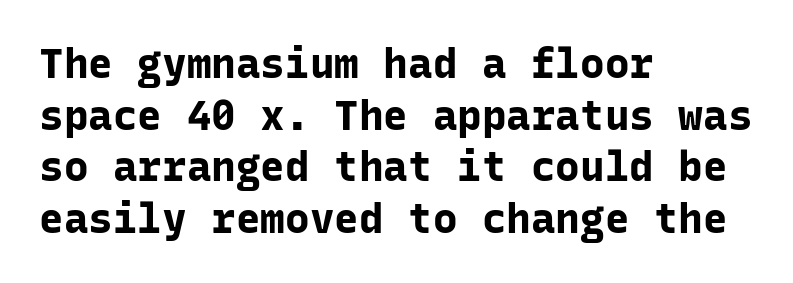
Q: Is the text bold? A: Yes.
Q: Is the text italic (slanted)? A: No, it is upright.
Q: Is the typeface a serif or a sans-serif typeface? A: Sans-serif.
Q: Is the text underlined? A: No.
Q: How is the paragraph aligned? A: Left-aligned.
Q: Is the spacing between letters normal or unusually wide? A: Normal.
Q: Is the spacing between lines tight, normal or loose? A: Normal.
Q: Width (condensed, normal, or wide)? A: Normal.
Q: Stroke contrast? A: Low.
Q: x-height? A: Medium.
Q: Monospaced? A: Yes.
